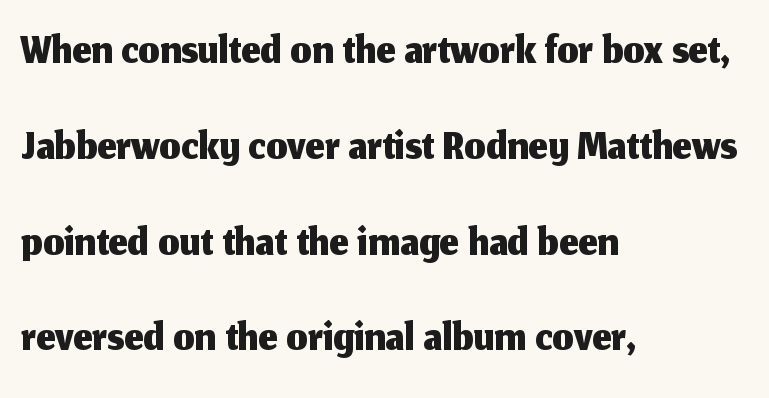
Character widths vary here, with narrow letters taking less room than wide ones. Students, note that the glyphs here touch the page at normal intervals. Anything drawn beneath the words? Only blank space. Visually the block forms a straight wall on the left and a jagged coastline on the right. The leading is moderate, giving the passage an even texture. This is the regular roman posture of the typeface.
